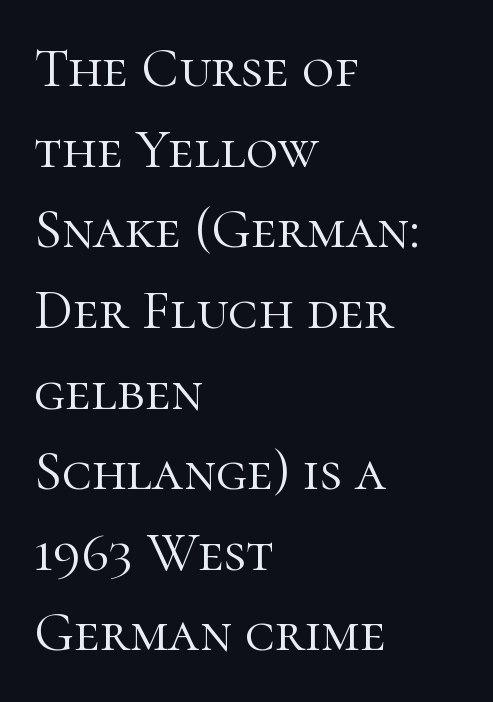
The image shows 56 px light serif type, upright; set left-aligned, normal line spacing (1.44x), normal letter spacing, not underlined; high stroke contrast and a medium x-height.
